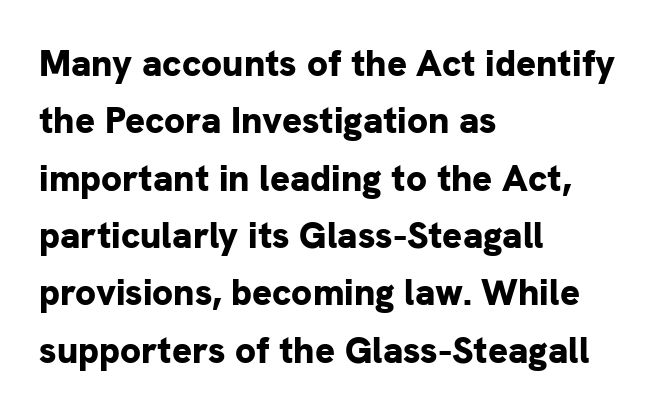
{"serif": "no", "italic": "no", "bold": "yes", "weight": "bold", "width": "normal", "stroke_contrast": "low", "x_height": "medium", "monospaced": "no", "underline": "no", "align": "left", "line_spacing": "normal", "line_spacing_ratio": 1.55, "letter_spacing": "normal", "letter_spacing_em": 0.0, "glyph_px": 37}
